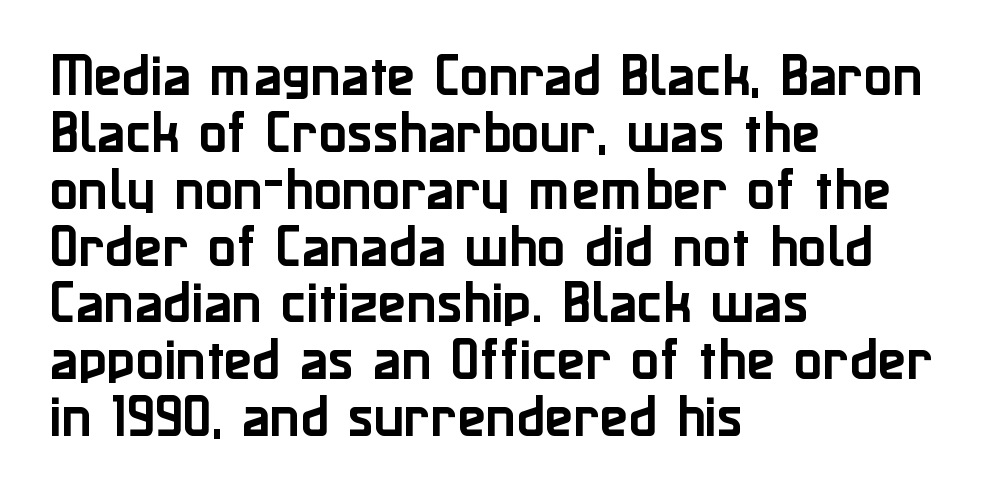
{"serif": "no", "italic": "no", "width": "normal", "stroke_contrast": "low", "x_height": "medium", "monospaced": "no", "underline": "no", "align": "left", "line_spacing_ratio": 1.21, "letter_spacing": "normal", "letter_spacing_em": 0.0, "glyph_px": 47}
